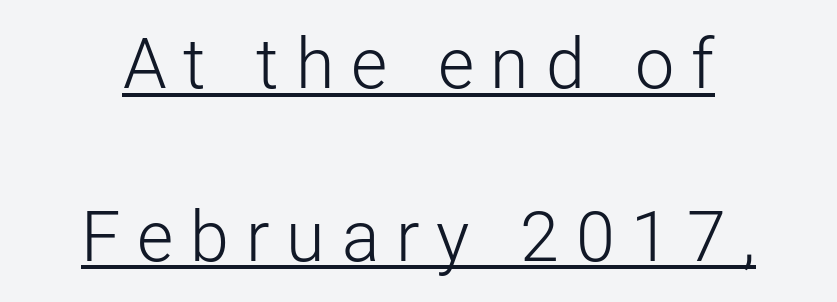
{"serif": "no", "italic": "no", "bold": "no", "weight": "light", "width": "normal", "stroke_contrast": "low", "x_height": "medium", "monospaced": "no", "underline": "yes", "line_spacing": "loose", "line_spacing_ratio": 2.47, "letter_spacing": "wide", "letter_spacing_em": 0.24, "glyph_px": 70}
